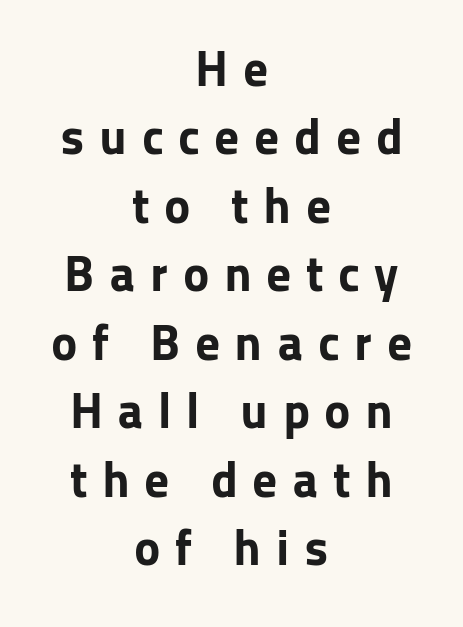
Q: Is the text bold? A: Yes.
Q: Is the text italic (slanted)? A: No, it is upright.
Q: Is the typeface a serif or a sans-serif typeface? A: Sans-serif.
Q: Is the text underlined? A: No.
Q: How is the paragraph aligned? A: Centered.
Q: Is the spacing between letters normal or unusually wide? A: Unusually wide.
Q: Is the spacing between lines tight, normal or loose? A: Normal.
Q: Width (condensed, normal, or wide)? A: Normal.
Q: Stroke contrast? A: Low.
Q: x-height? A: Medium.
Q: Monospaced? A: No.
